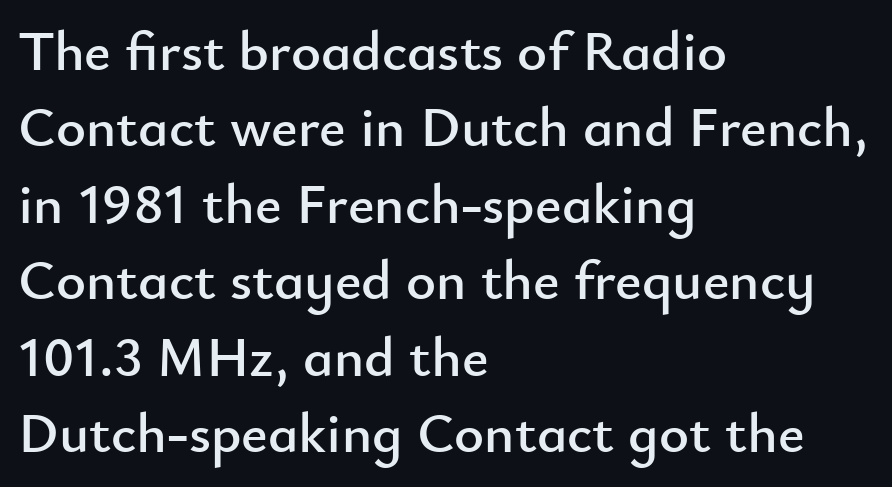
Notice how descenders clear the ascenders below comfortably — that's standard leading. You could call the tracking neutral — neither tight nor loose. Varying glyph widths throughout — classic text-font behaviour. Letterform terminals end flat and unadorned throughout the passage.
